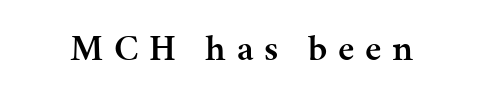
The image shows 37 px semibold serif type, upright; set unusually wide letter spacing (+0.29 em), not underlined; medium stroke contrast and a medium x-height.
